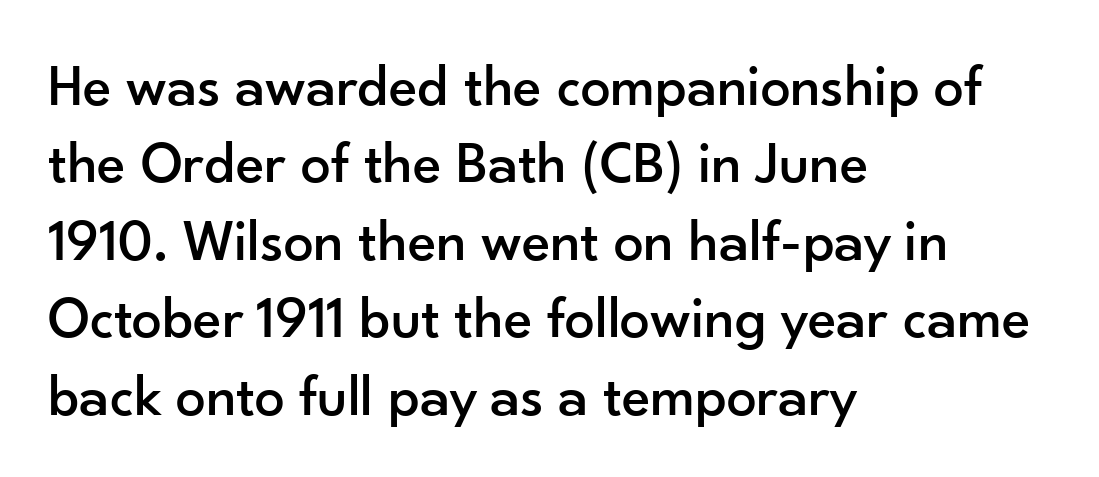
{"serif": "no", "italic": "no", "width": "normal", "stroke_contrast": "low", "x_height": "small", "monospaced": "no", "underline": "no", "align": "left", "line_spacing": "normal", "line_spacing_ratio": 1.29, "letter_spacing": "normal", "letter_spacing_em": 0.0, "glyph_px": 60}
